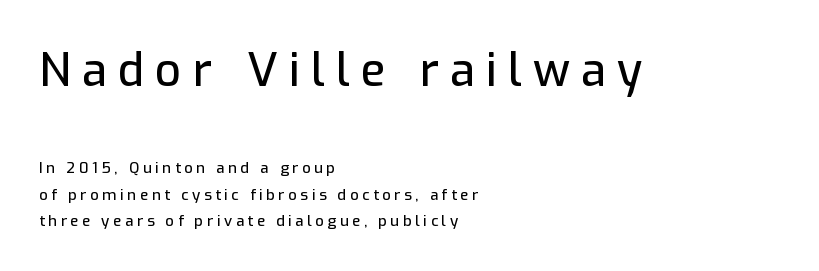
Type style note: lacks serifs. Check under the words: just untouched page. Is this a fixed-width face? No — the glyphs have proportional, varying widths. In terms of posture, this sample is upright. If you drew a ruler down the left edge, every line would touch it.
